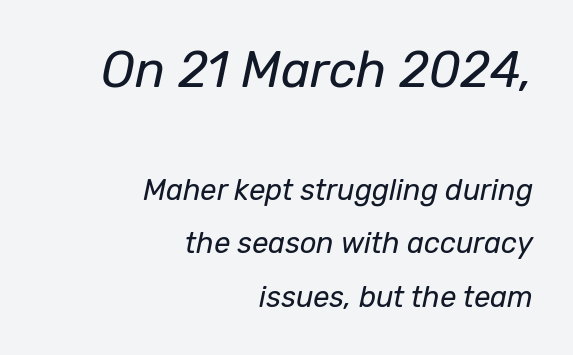
If you drew a ruler down the right edge, every line would touch it. Proportional: the letters do not fall into vertical columns. The space beneath each line is pristine and unruled. Rendered with sloped, italic letterforms. Caption: upper text group enlarged, lower text group reduced.
